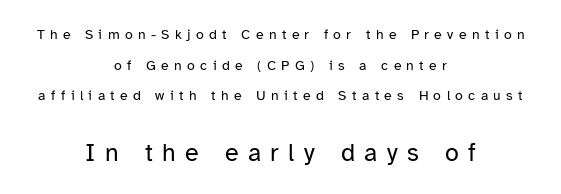
Q: Is the text bold? A: No.
Q: Is the text italic (slanted)? A: No, it is upright.
Q: Is the text underlined? A: No.
Q: How is the paragraph aligned? A: Centered.
Q: Is the spacing between letters normal or unusually wide? A: Unusually wide.
Q: Is the spacing between lines tight, normal or loose? A: Loose.
Q: Which block of text is set in a larger size, the first (top) or the second (bottom)? A: The second (bottom) one.
